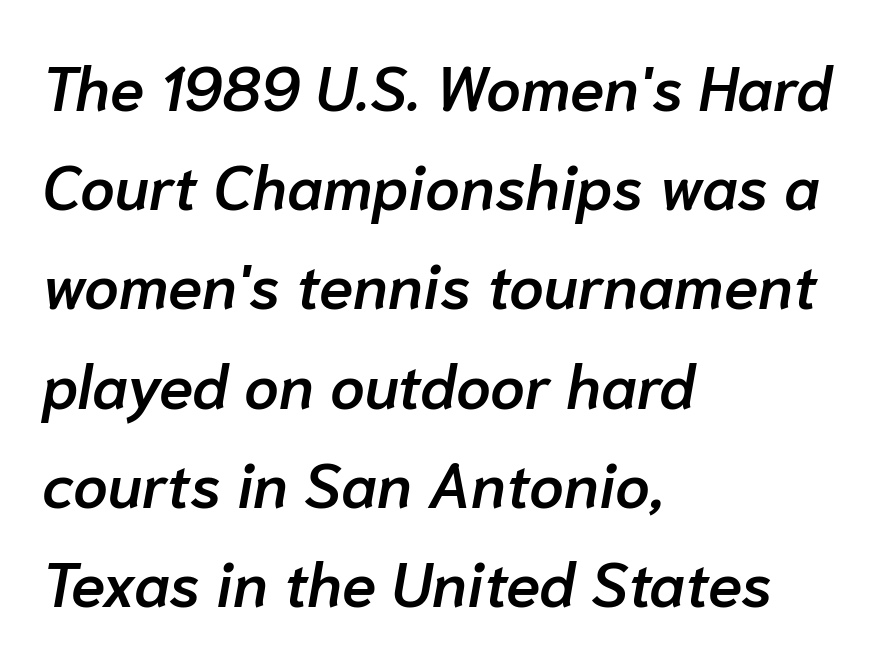
{"italic": "yes", "lean": "right", "slant_degrees": 10, "bold": "semi", "weight": "semibold", "width": "normal", "stroke_contrast": "low", "x_height": "medium", "monospaced": "no", "underline": "no", "align": "left", "line_spacing": "normal", "line_spacing_ratio": 1.6, "letter_spacing": "normal", "letter_spacing_em": 0.0, "glyph_px": 62}
